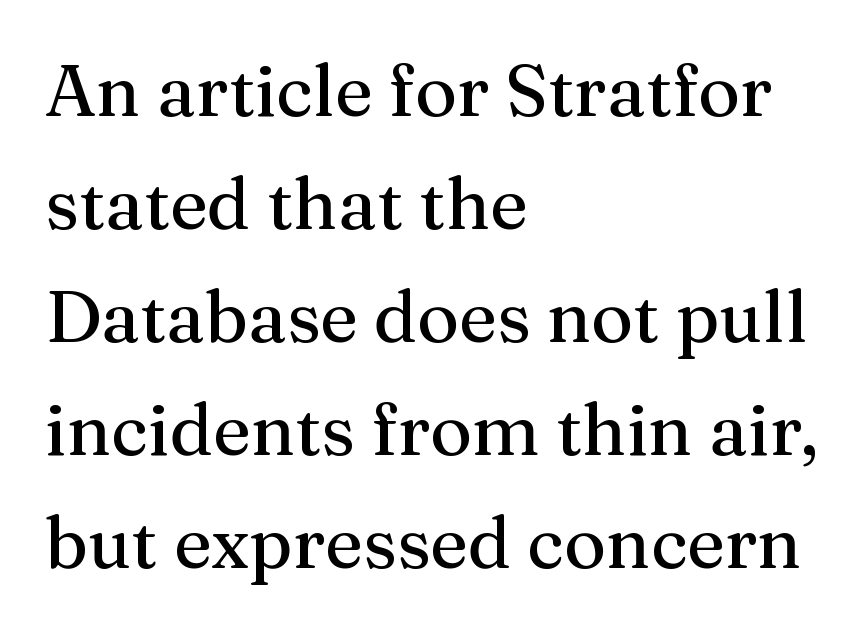
The image shows 72 px serif type, upright; set left-aligned, normal line spacing (1.57x), normal letter spacing, not underlined; medium stroke contrast and a medium x-height.
